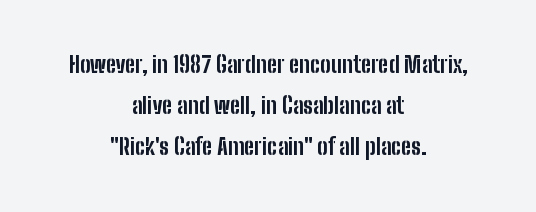
Honestly, there is no underline to notice here at all. Each glyph is drawn with heavy, bold strokes. Typeset on center — no edge is straight. Default kerning and tracking; the words read as compact shapes. No italicization has been applied; the sample stays upright.
